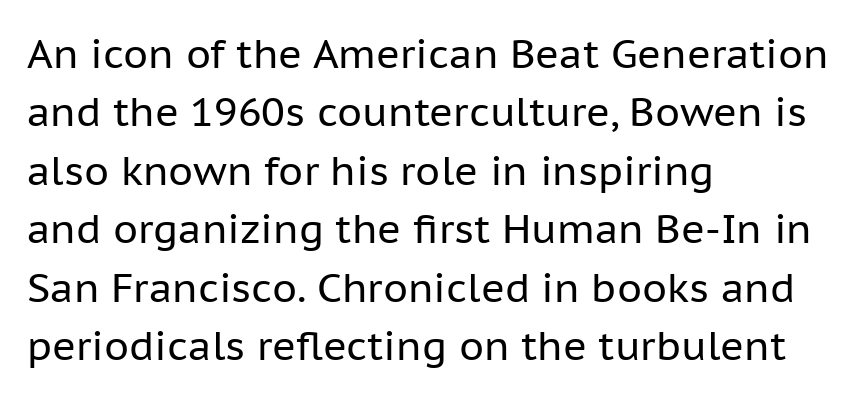
The image shows 40 px regular-weight sans-serif type, upright; set left-aligned, normal line spacing (1.46x), normal letter spacing, not underlined; low stroke contrast and a medium x-height.
